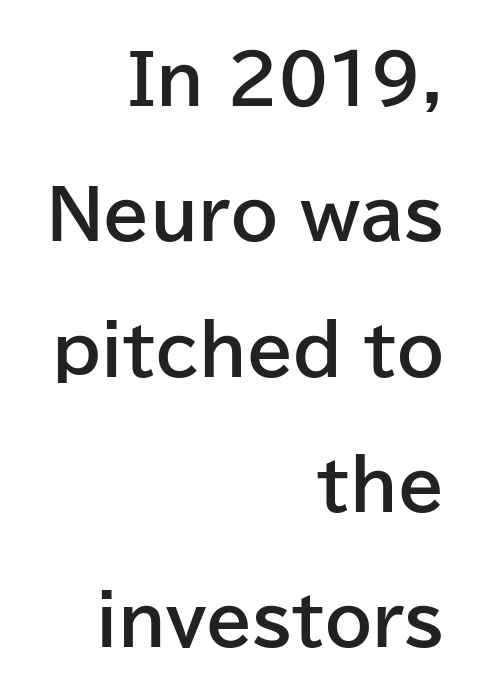
Q: Is the text bold? A: Yes.
Q: Is the text italic (slanted)? A: No, it is upright.
Q: Is the typeface a serif or a sans-serif typeface? A: Sans-serif.
Q: Is the text underlined? A: No.
Q: How is the paragraph aligned? A: Right-aligned.
Q: Is the spacing between letters normal or unusually wide? A: Normal.
Q: Is the spacing between lines tight, normal or loose? A: Loose.
Q: Width (condensed, normal, or wide)? A: Normal.
Q: Stroke contrast? A: Low.
Q: x-height? A: Medium.
Q: Monospaced? A: No.
